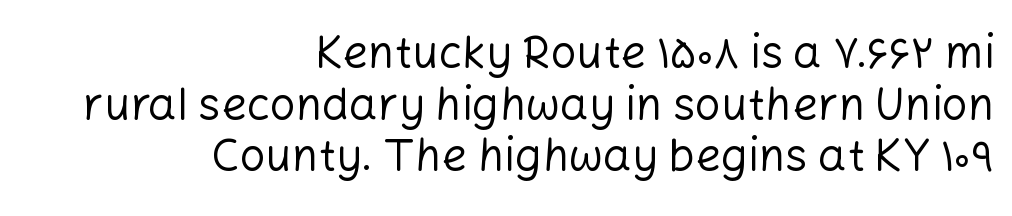
Compared with a flush-left layout, this one pins lines to the opposite, right side. Interline gaps are noticeably narrow in this sample. Posture: straight, roman, zero tilt. You could not count columns in this text — the font is proportionally spaced.
